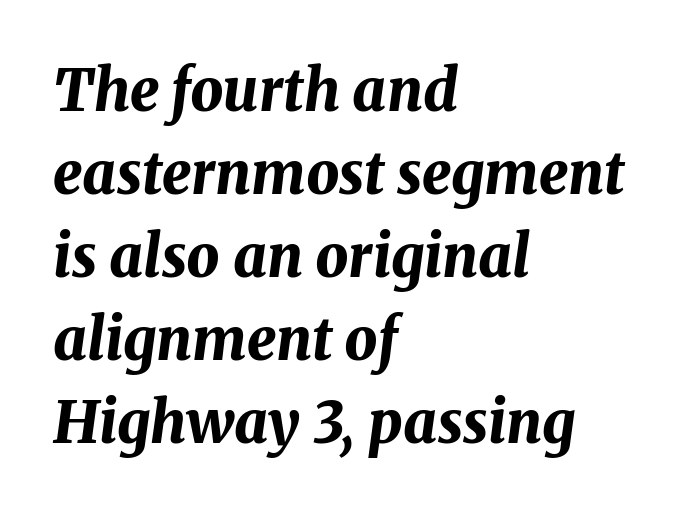
{"italic": "yes", "lean": "right", "slant_degrees": 8, "bold": "yes", "weight": "bold", "width": "normal", "stroke_contrast": "medium", "x_height": "medium", "monospaced": "no", "underline": "no", "align": "left", "line_spacing": "normal", "line_spacing_ratio": 1.43, "letter_spacing": "normal", "letter_spacing_em": 0.0, "glyph_px": 58}
